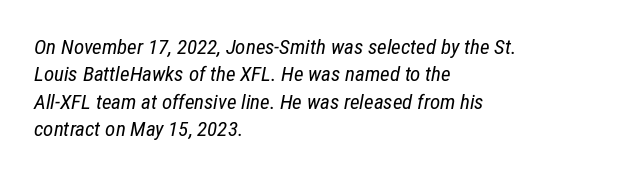
Q: Is the text bold? A: No.
Q: Is the text italic (slanted)? A: Yes, it leans right by about 12 degrees.
Q: Is the text underlined? A: No.
Q: How is the paragraph aligned? A: Left-aligned.
Q: Is the spacing between letters normal or unusually wide? A: Normal.
Q: Is the spacing between lines tight, normal or loose? A: Normal.
